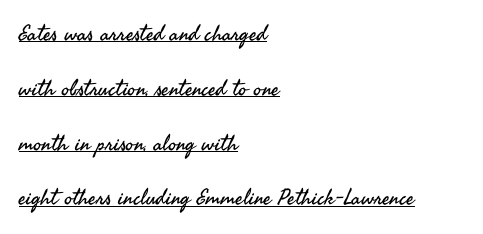
Q: Is the text bold? A: No.
Q: Is the text italic (slanted)? A: Yes.
Q: Is the text underlined? A: Yes.
Q: How is the paragraph aligned? A: Left-aligned.
Q: Is the spacing between letters normal or unusually wide? A: Normal.
Q: Is the spacing between lines tight, normal or loose? A: Loose.
